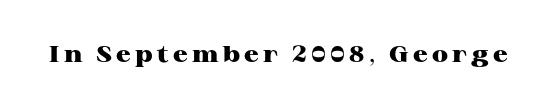
Q: Is the text bold? A: Yes.
Q: Is the text italic (slanted)? A: No, it is upright.
Q: Is the text underlined? A: No.
